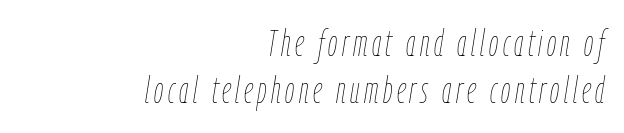
The strokes carry an ordinary text weight at most. Character widths vary here, with narrow letters taking less room than wide ones. This sample is right-justified, so line beginnings fall wherever the words allow. The vertical gap from one line to the next is medium. The space beneath each line is pristine and unruled.
